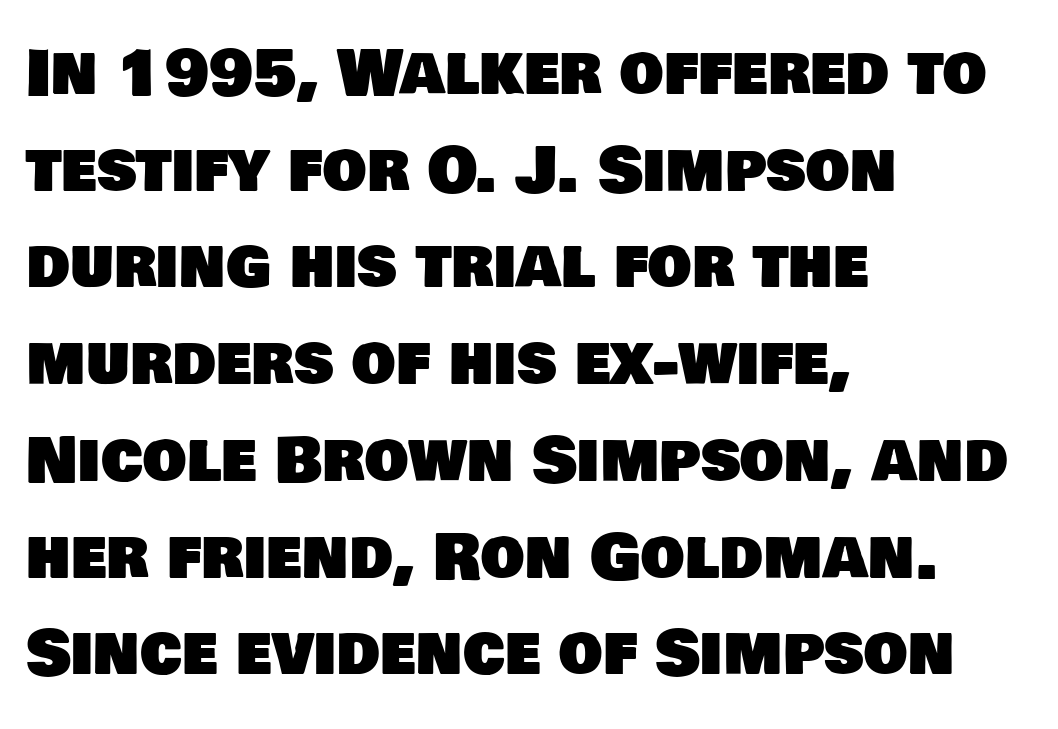
The space between consecutive lines is moderate. The setting favours the left margin, as ordinary paragraphs usually do. Spacing verdict: proportional, widths tailored to each character. You can tell from the bare stems that sans-serif type was used. The space directly below the letters is spotless.
